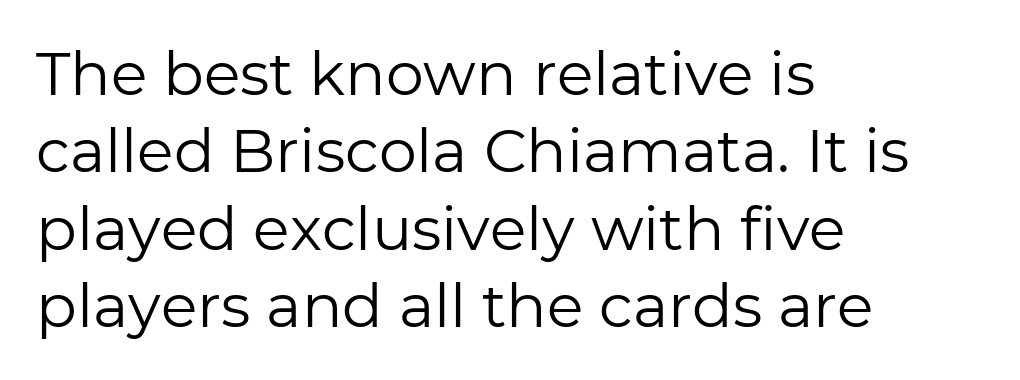
Q: Is the text bold? A: No.
Q: Is the text italic (slanted)? A: No, it is upright.
Q: Is the typeface a serif or a sans-serif typeface? A: Sans-serif.
Q: Is the text underlined? A: No.
Q: How is the paragraph aligned? A: Left-aligned.
Q: Is the spacing between letters normal or unusually wide? A: Normal.
Q: Is the spacing between lines tight, normal or loose? A: Normal.
Q: Width (condensed, normal, or wide)? A: Normal.
Q: Stroke contrast? A: Low.
Q: x-height? A: Medium.
Q: Monospaced? A: No.
